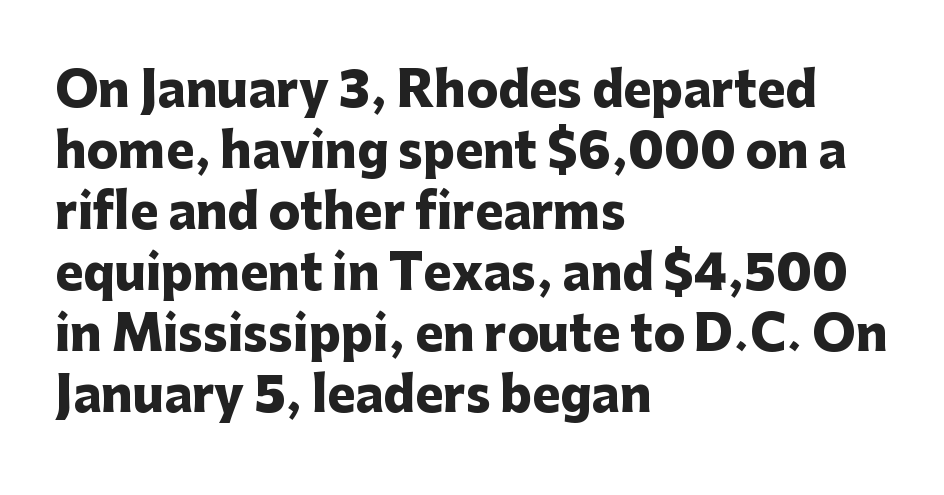
Horizontally, the lines are justified to the leading edge only. Honestly, there is no underline to notice here at all. Ordinary non-slanted type is in use. This sample uses a sans-serif face. The lines sit at an ordinary, default distance from one another.
